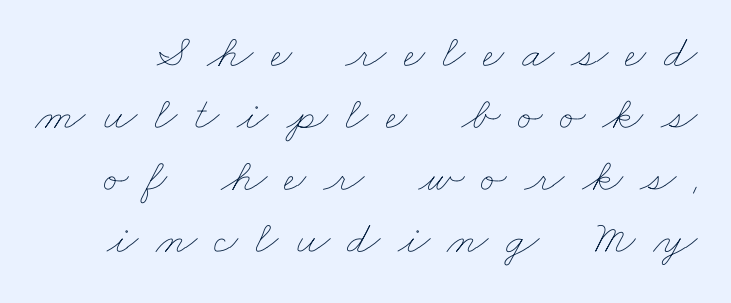
The image shows 47 px thin, wide type; set normal line spacing (1.32x), unusually wide letter spacing (+0.37 em), not underlined; low stroke contrast and a small x-height.
